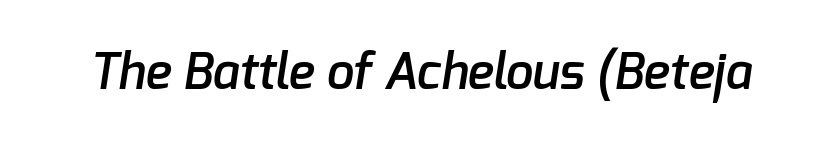
{"serif": "no", "bold": "semi", "weight": "semibold", "width": "normal", "stroke_contrast": "low", "x_height": "medium", "monospaced": "no", "underline": "no", "letter_spacing": "normal", "letter_spacing_em": 0.0, "glyph_px": 49}
